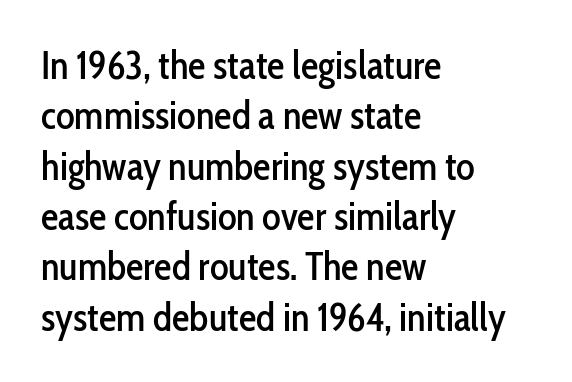
{"serif": "no", "italic": "no", "width": "condensed", "stroke_contrast": "low", "x_height": "medium", "monospaced": "no", "underline": "no", "align": "left", "line_spacing": "normal", "line_spacing_ratio": 1.29, "letter_spacing": "normal", "letter_spacing_em": 0.0, "glyph_px": 39}
